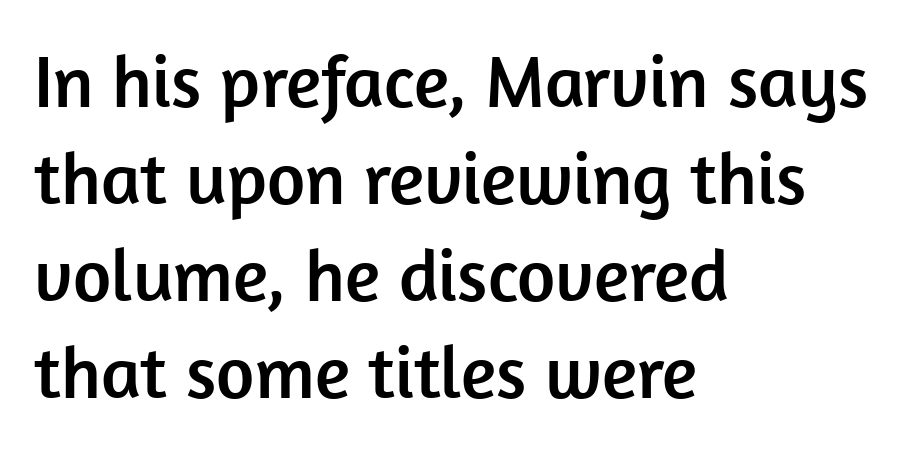
Q: Is the text italic (slanted)? A: No, it is upright.
Q: Is the typeface a serif or a sans-serif typeface? A: Sans-serif.
Q: Is the text underlined? A: No.
Q: How is the paragraph aligned? A: Left-aligned.
Q: Is the spacing between letters normal or unusually wide? A: Normal.
Q: Is the spacing between lines tight, normal or loose? A: Normal.
Q: Width (condensed, normal, or wide)? A: Normal.
Q: Stroke contrast? A: Low.
Q: x-height? A: Medium.
Q: Monospaced? A: No.
